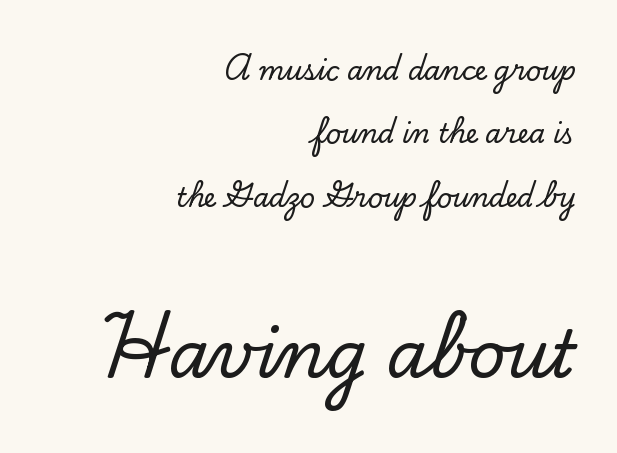
The block of text is sparse from top to bottom, with ample space between rows. The passage shown is typed in a proportional face where columns would drift. The designer gave the closing block more size than the opening block. This rendering uses right alignment, leaving the left contour irregular. The gaps between neighbouring characters are ordinary and unremarkable.
